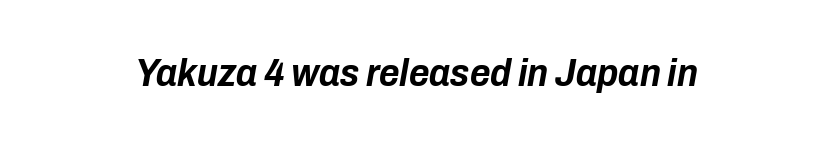
Q: Is the text bold? A: Yes.
Q: Is the text italic (slanted)? A: Yes, it leans right by about 10 degrees.
Q: Is the text underlined? A: No.
Q: Is the spacing between letters normal or unusually wide? A: Normal.
Q: Width (condensed, normal, or wide)? A: Condensed.
Q: Stroke contrast? A: Low.
Q: x-height? A: Medium.
Q: Monospaced? A: No.
